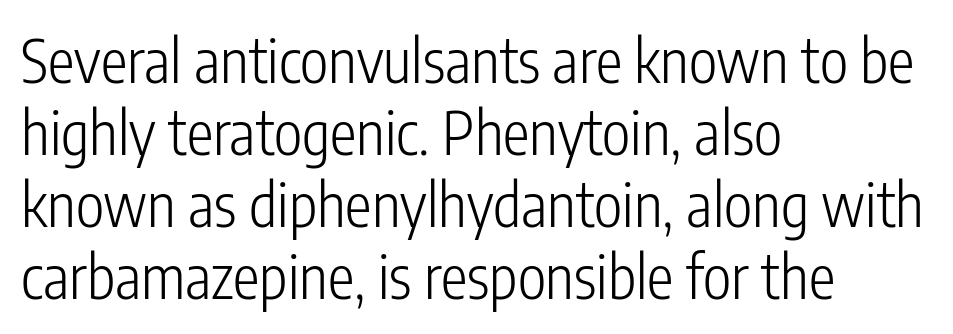
The typeface has the unassuming heft of standard copy or less. The passage shown is not underscored anywhere. Check where the strokes stop: nothing finishes them off — pure sans. A typesetter would call this proportional, since set widths differ per character. Every row of glyphs begins at an identical x-position on the left.
